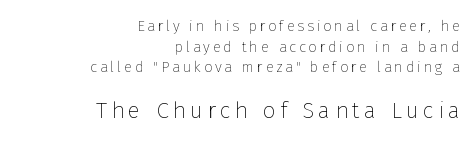
The image shows 23 px text type, upright; set right-aligned, normal line spacing (1.37x), not underlined; the second (bottom) block is 1.53x larger.
